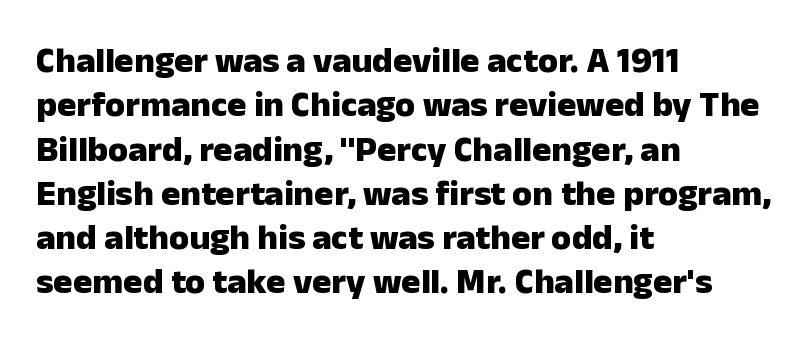
Q: Is the text bold? A: Yes.
Q: Is the text italic (slanted)? A: No, it is upright.
Q: Is the typeface a serif or a sans-serif typeface? A: Sans-serif.
Q: Is the text underlined? A: No.
Q: How is the paragraph aligned? A: Left-aligned.
Q: Is the spacing between letters normal or unusually wide? A: Normal.
Q: Width (condensed, normal, or wide)? A: Normal.
Q: Stroke contrast? A: Low.
Q: x-height? A: Medium.
Q: Monospaced? A: No.
